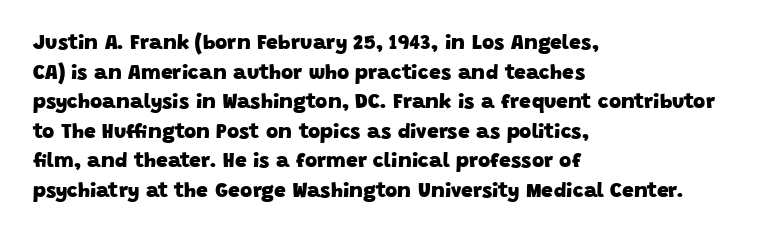
The image shows 21 px bold type; set left-aligned, normal line spacing (1.41x), normal letter spacing, not underlined.
